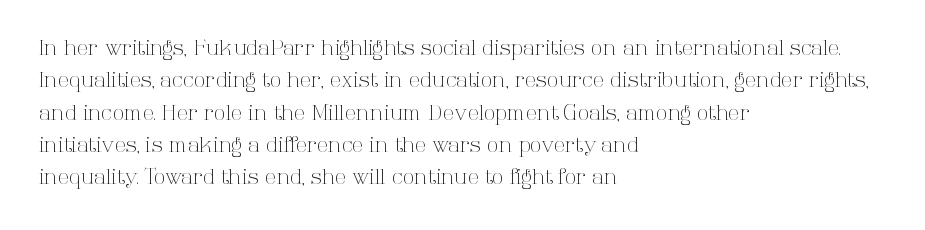
Words float on clear page, feet unadorned. Letters have the restrained weight of plain body copy at most. Horizontal alignment here is leftward, the default for most running prose. Whoever set this chose a conventional vertical rhythm. This sample uses an upright cut, with every glyph sitting square on the baseline.
